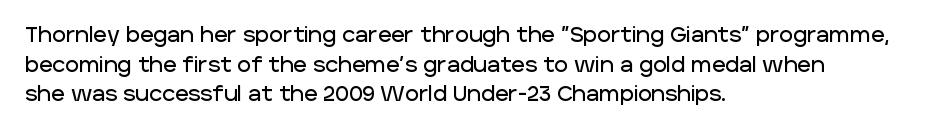
Caption: standard tracking, unaltered. Only glyphs here, with clear space below each row. The line-height multiplier appears to be the usual default. The typography opts for an upright posture over an oblique one. A student would call this left alignment; a typographer would say flush left, rag right.
